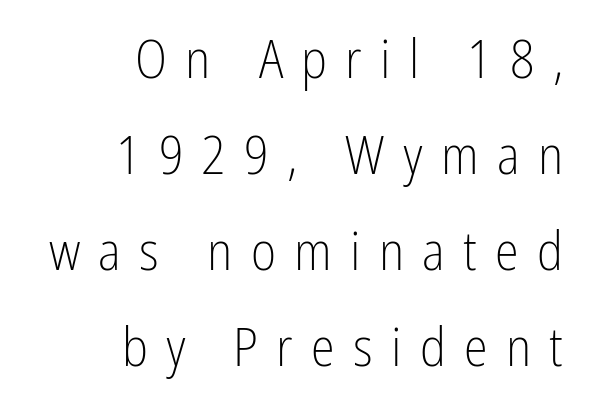
A quiet, ordinary-to-light weight characterises the typeface. The paragraph has a hard right edge and a soft left edge. The letters stand upright; this is a roman face. Spacing verdict: proportional, widths tailored to each character. The type is letterspaced generously, with wide tracking. Serif or sans? Sans — the stroke terminals are bare.
